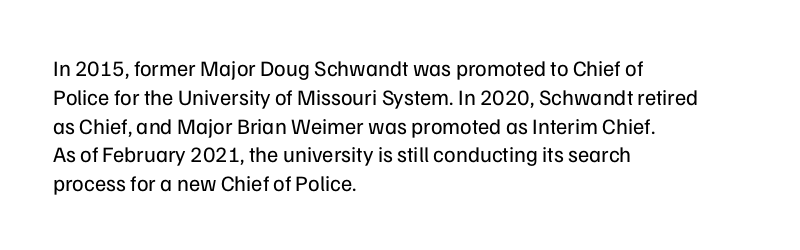
{"italic": "no", "bold": "no", "underline": "no", "align": "left", "line_spacing": "normal", "line_spacing_ratio": 1.31, "letter_spacing": "normal", "letter_spacing_em": 0.0, "glyph_px": 22}
